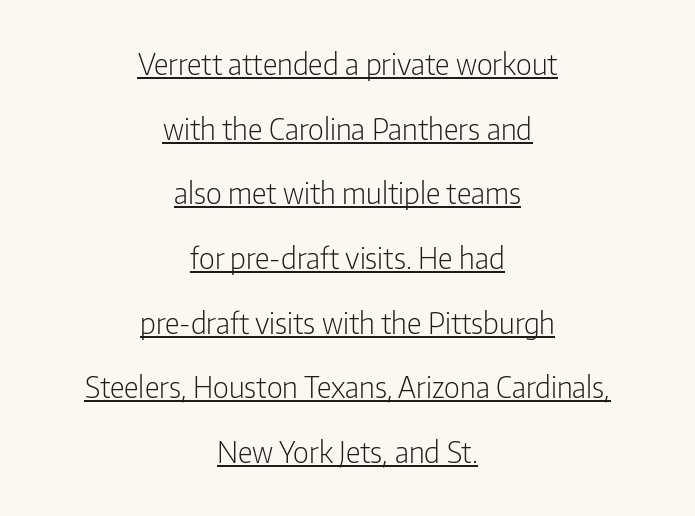
The image shows 29 px light, condensed sans-serif type, upright; set centered, loose line spacing (2.23x), normal letter spacing, underlined; low stroke contrast and a medium x-height.
